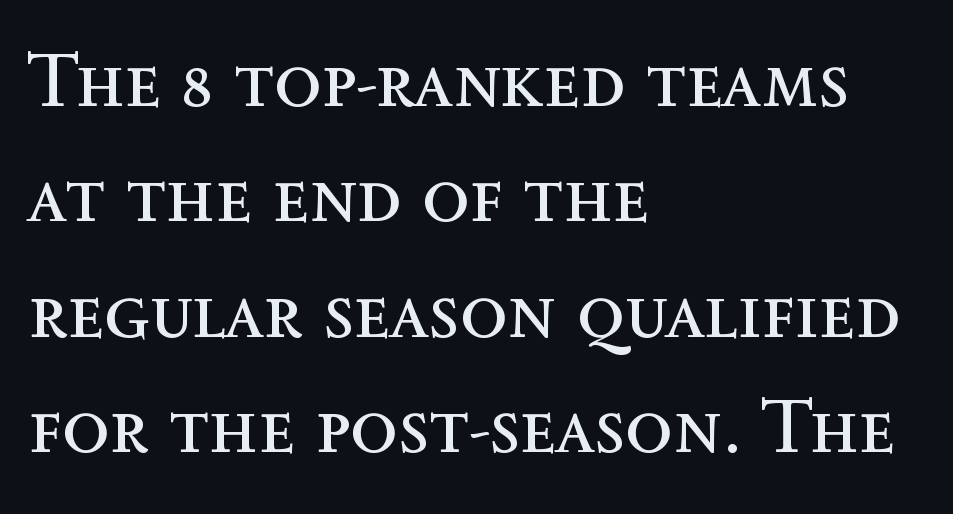
Q: Is the text bold? A: No.
Q: Is the text italic (slanted)? A: No, it is upright.
Q: Is the text underlined? A: No.
Q: How is the paragraph aligned? A: Left-aligned.
Q: Is the spacing between letters normal or unusually wide? A: Normal.
Q: Is the spacing between lines tight, normal or loose? A: Normal.
Q: Width (condensed, normal, or wide)? A: Normal.
Q: x-height? A: Medium.
Q: Monospaced? A: No.
